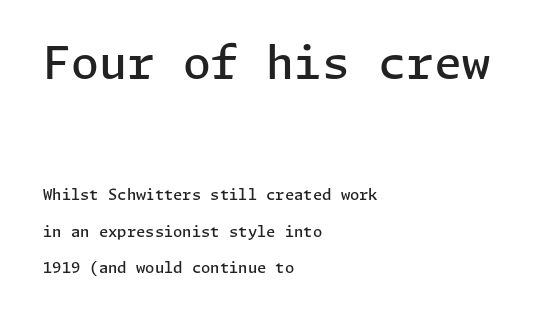
The image shows 45 px semibold sans-serif type, upright; set left-aligned, loose line spacing (2.43x), normal letter spacing, not underlined; the first (top) block is 3.0x larger; low stroke contrast and a medium x-height.
